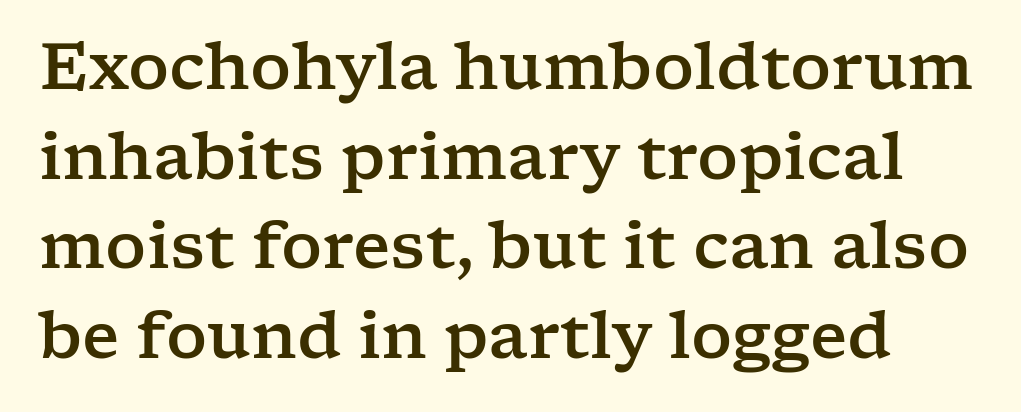
Check the space under the baseline: it is left empty. The font's upright variant was chosen for this text. The face used here is proportionally spaced, like ordinary book or web type. Font category for this specimen: serif. Line spacing here is normal.
